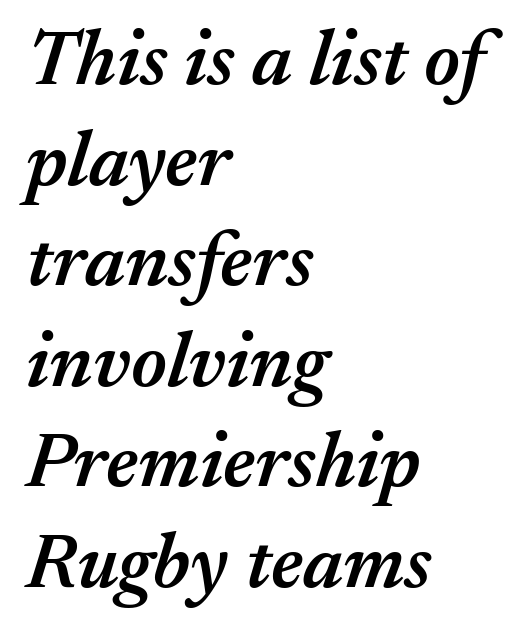
The image shows 78 px semibold type, italic (leaning right); set left-aligned, normal line spacing (1.29x), normal letter spacing, not underlined; medium stroke contrast and a medium x-height.
